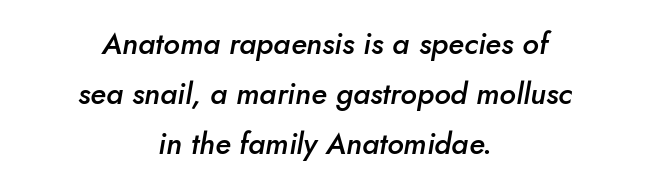
{"italic": "yes", "lean": "right", "slant_degrees": 10, "bold": "semi", "weight": "semibold", "width": "normal", "stroke_contrast": "low", "x_height": "small", "monospaced": "no", "underline": "no", "align": "center", "line_spacing": "normal", "line_spacing_ratio": 1.67, "letter_spacing": "normal", "letter_spacing_em": 0.0, "glyph_px": 30}
